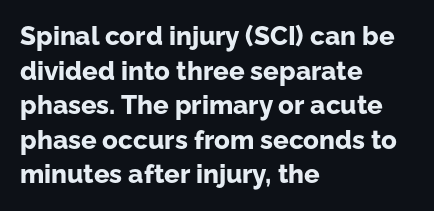
Do the letters lean? They stand straight. Standard letterfit; no display-style spreading of the glyphs. The strip under each line holds only bare page. The rendering anchors every line to the left-hand side. The glyphs have the mass of a bold cut. Quick note: interline space is typical.
